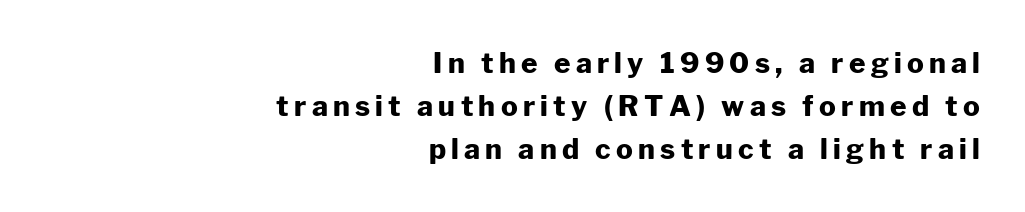
Q: Is the text bold? A: Yes.
Q: Is the text italic (slanted)? A: No, it is upright.
Q: Is the typeface a serif or a sans-serif typeface? A: Sans-serif.
Q: Is the text underlined? A: No.
Q: How is the paragraph aligned? A: Right-aligned.
Q: Is the spacing between lines tight, normal or loose? A: Normal.
Q: Width (condensed, normal, or wide)? A: Normal.
Q: Stroke contrast? A: Low.
Q: x-height? A: Medium.
Q: Monospaced? A: No.
